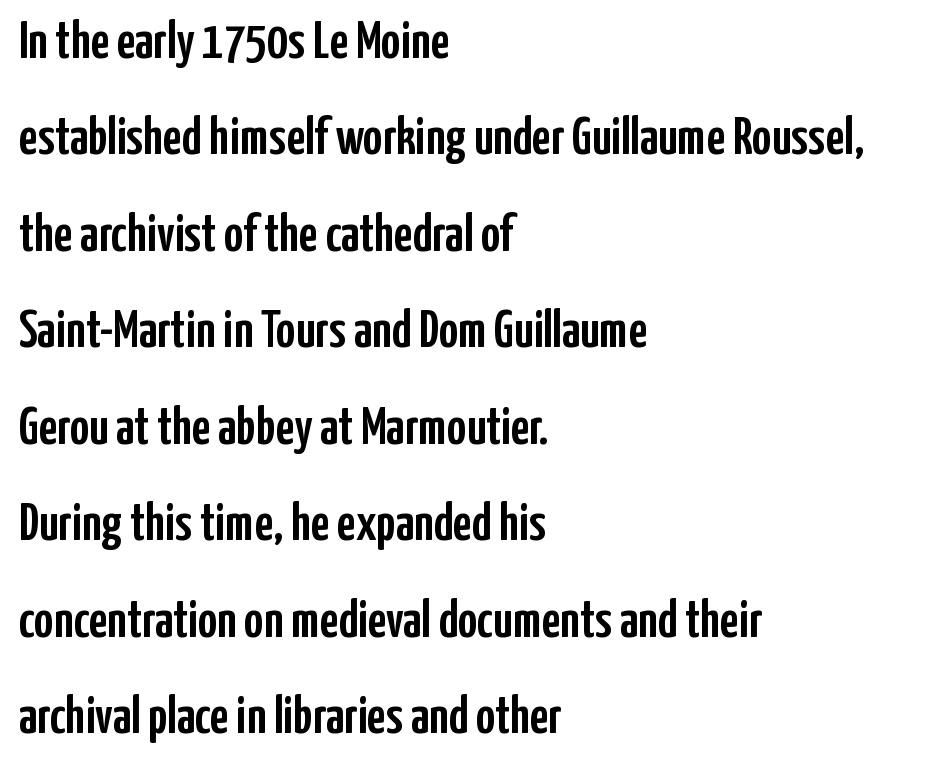
I'd call this a sans setting — the letters go barefoot. A typesetter would call this proportional, since set widths differ per character. Line starts are locked; line ends wander. Only glyphs here, with clear space below each row. This is the regular roman posture of the typeface. The letterforms sit shoulder to shoulder at normal distance.
